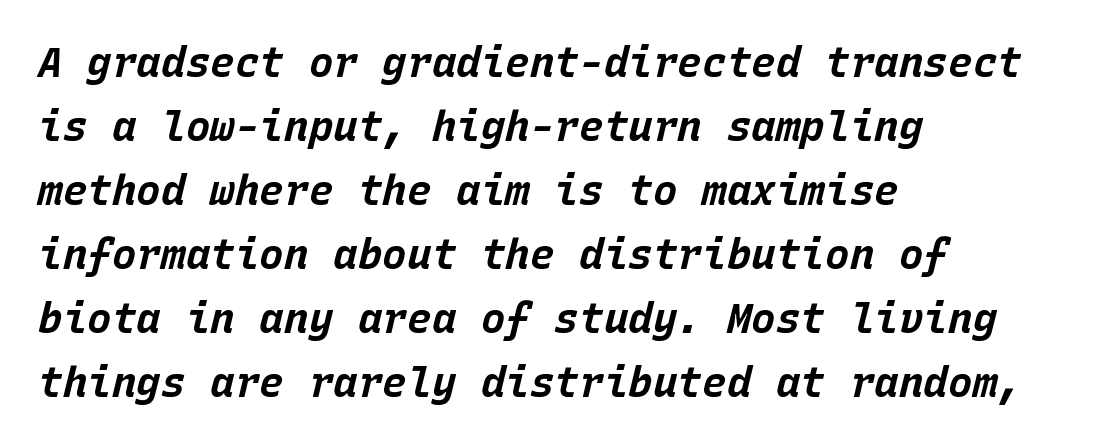
{"italic": "yes", "lean": "right", "slant_degrees": 15, "bold": "yes", "weight": "bold", "width": "normal", "stroke_contrast": "low", "x_height": "large", "monospaced": "yes", "underline": "no", "align": "left", "line_spacing": "normal", "line_spacing_ratio": 1.56, "letter_spacing": "normal", "letter_spacing_em": 0.0, "glyph_px": 41}
